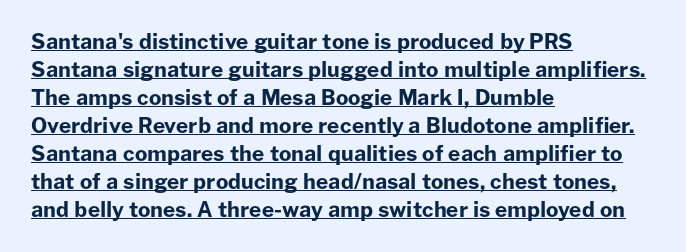
Does the weight exceed regular? Yes, all the way to bold. The face used here is rendered with its standard letterfit. Does a line run under the words? Yes, clearly. The letters stand straight up with perfectly vertical stems.
